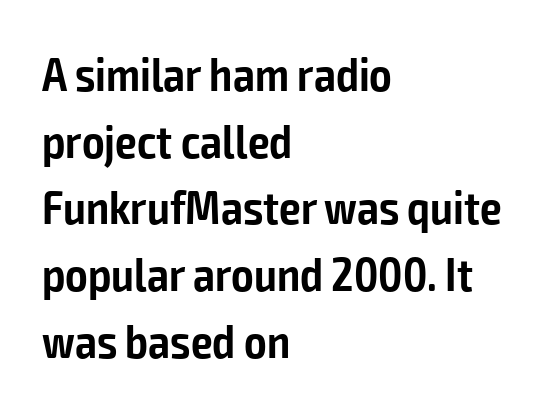
{"serif": "no", "italic": "no", "bold": "semi", "weight": "semibold", "width": "condensed", "stroke_contrast": "low", "x_height": "medium", "monospaced": "no", "underline": "no", "align": "left", "line_spacing": "normal", "line_spacing_ratio": 1.39, "letter_spacing": "normal", "letter_spacing_em": 0.0, "glyph_px": 48}
